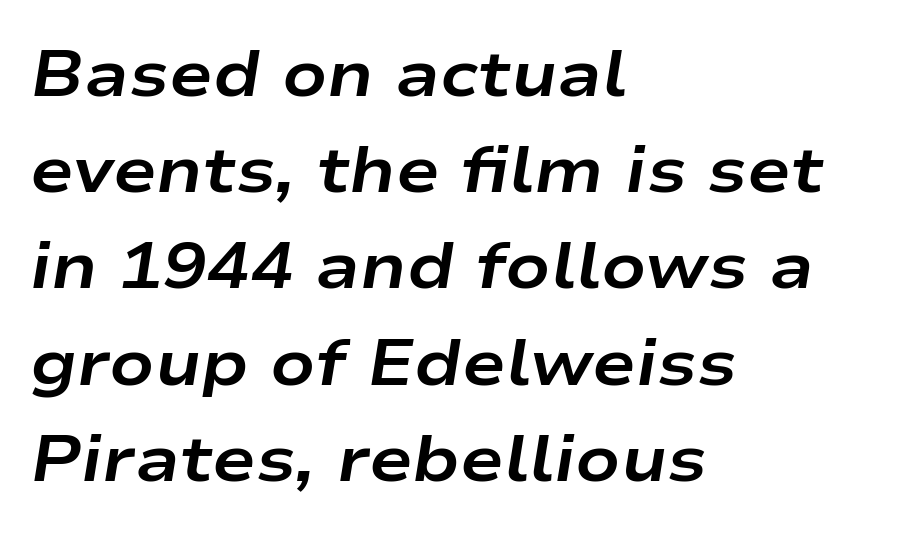
Q: Is the text bold? A: Yes.
Q: Is the text italic (slanted)? A: Yes, it leans right by about 9 degrees.
Q: Is the text underlined? A: No.
Q: How is the paragraph aligned? A: Left-aligned.
Q: Is the spacing between letters normal or unusually wide? A: Normal.
Q: Is the spacing between lines tight, normal or loose? A: Normal.
Q: Width (condensed, normal, or wide)? A: Wide.
Q: Stroke contrast? A: Low.
Q: x-height? A: Medium.
Q: Monospaced? A: No.
